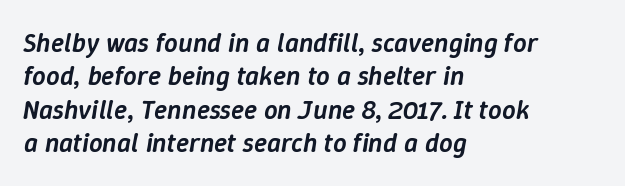
{"italic": "yes", "lean": "right", "slant_degrees": 9, "bold": "semi", "underline": "no", "align": "left", "line_spacing_ratio": 1.24, "letter_spacing": "normal", "letter_spacing_em": 0.0, "glyph_px": 27}
